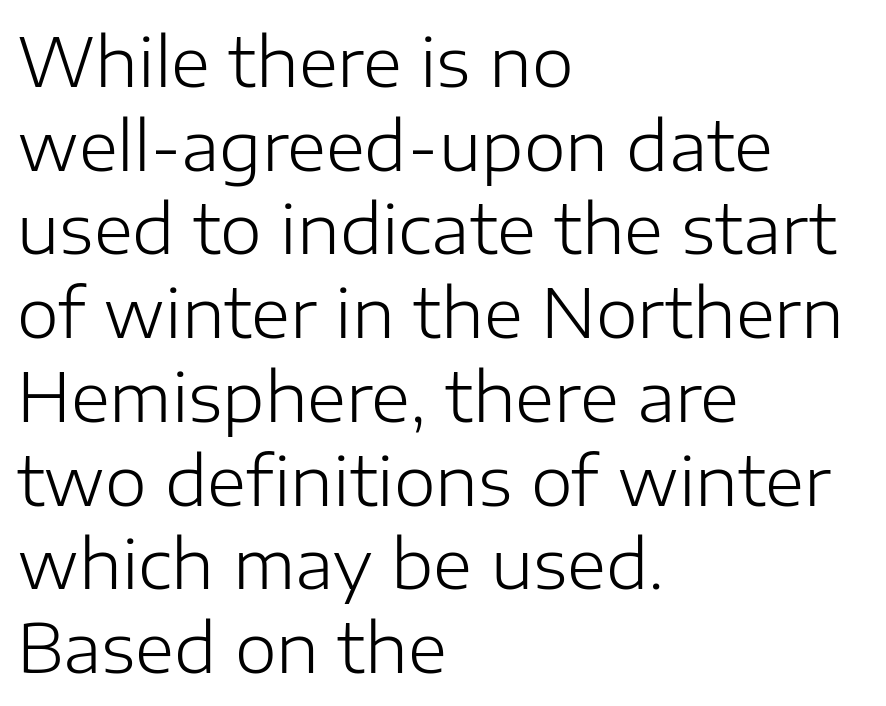
This rendering uses left alignment, leaving the right contour irregular. Vertical spacing — default. Observe the ordinary spacing: letters are neighbours, not strangers. Notice how the stems are strictly vertical — no italics here. Is the type heavy? It reads as light-to-regular instead. Think of a printed novel: that variable character pitch is what you see here.
